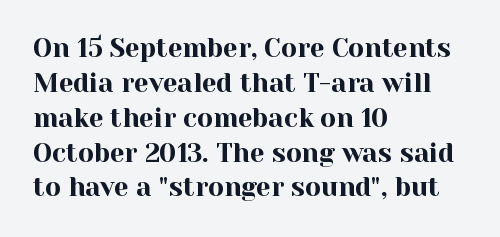
Q: Is the text italic (slanted)? A: No, it is upright.
Q: Is the text underlined? A: No.
Q: How is the paragraph aligned? A: Left-aligned.
Q: Is the spacing between letters normal or unusually wide? A: Normal.
Q: Is the spacing between lines tight, normal or loose? A: Normal.
